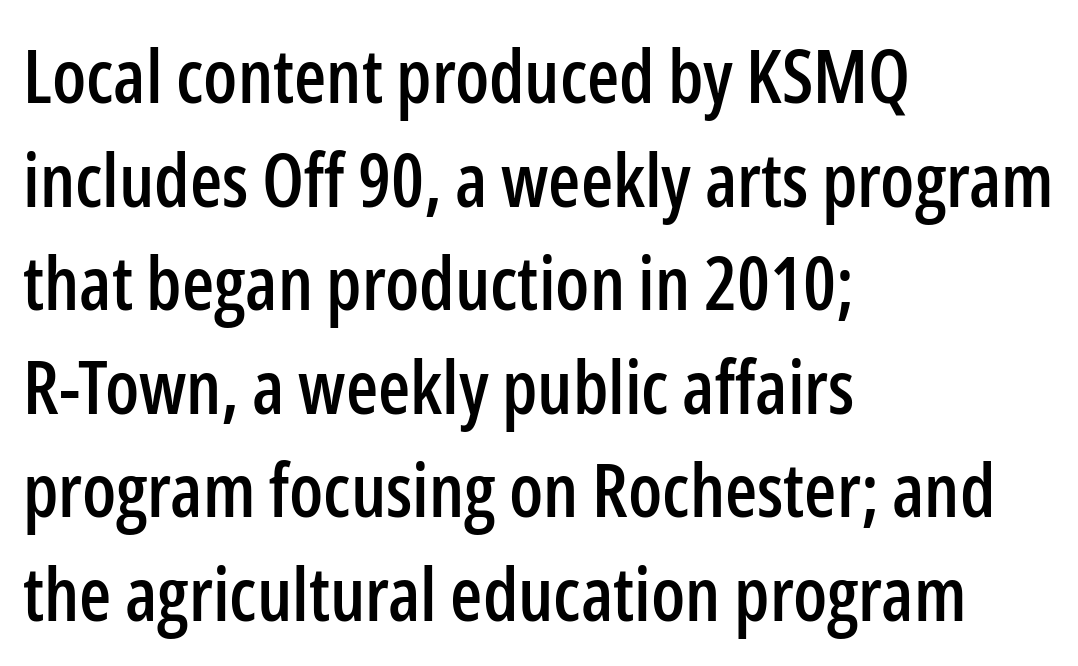
{"serif": "no", "italic": "no", "width": "condensed", "stroke_contrast": "low", "x_height": "medium", "monospaced": "no", "underline": "no", "align": "left", "line_spacing": "normal", "line_spacing_ratio": 1.4, "letter_spacing": "normal", "letter_spacing_em": 0.0, "glyph_px": 74}
